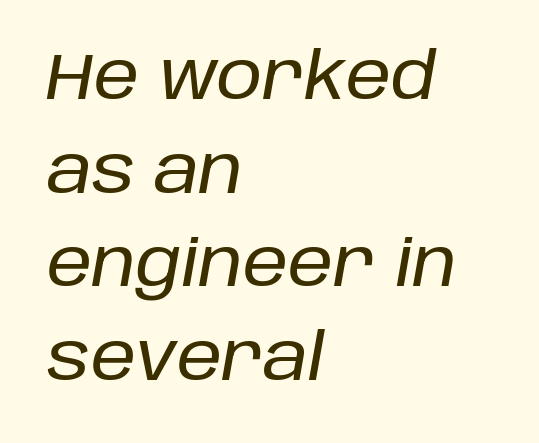
The rendering uses a moderate line-height, typical for paragraphs. Caption: multi-line text, flush left, ragged right. Standard letterfit; no display-style spreading of the glyphs. The letters advance in unequal steps, a hallmark of proportional type. It's the slanting kind of type.
